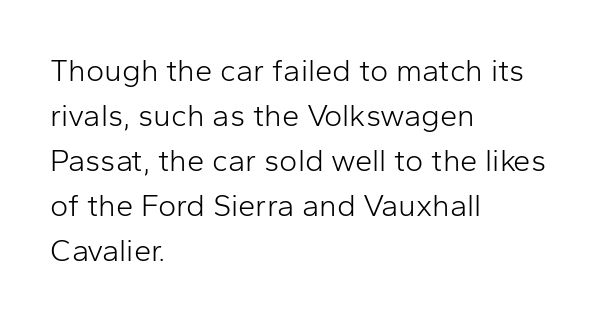
Spacing verdict: proportional, widths tailored to each character. Stroke mass is kept to a normal reading level or below. A typesetter would call this zero additional tracking. Students, observe: this is what conventionally led text looks like.
